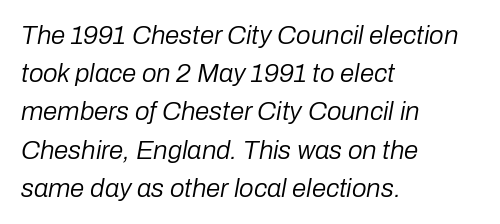
Q: Is the text bold? A: No.
Q: Is the text italic (slanted)? A: Yes, it leans right by about 10 degrees.
Q: Is the text underlined? A: No.
Q: How is the paragraph aligned? A: Left-aligned.
Q: Is the spacing between letters normal or unusually wide? A: Normal.
Q: Is the spacing between lines tight, normal or loose? A: Normal.
